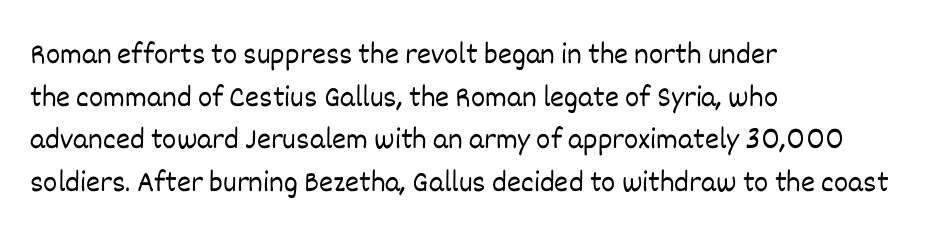
The image shows 30 px light type, upright; set left-aligned, normal line spacing (1.42x), normal letter spacing, not underlined; low stroke contrast and a large x-height.
